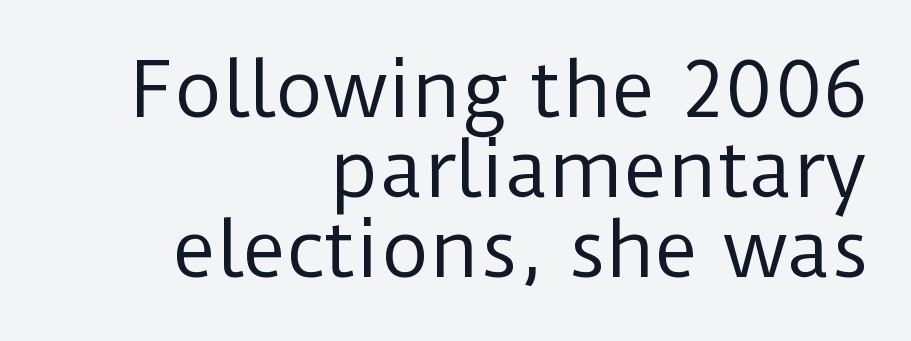
The passage shown has conventional tracking throughout. The font's upright variant was chosen for this text. Each line ends at the same right margin while the left side varies. Check under the words: just untouched page.
